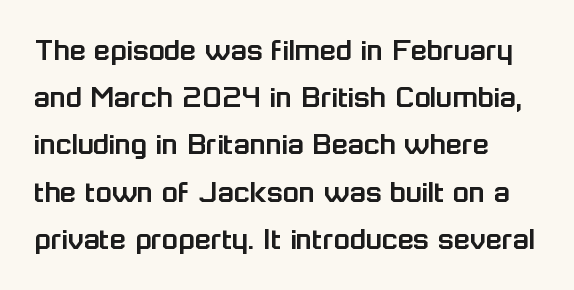
Q: Is the text italic (slanted)? A: No, it is upright.
Q: Is the typeface a serif or a sans-serif typeface? A: Sans-serif.
Q: Is the text underlined? A: No.
Q: How is the paragraph aligned? A: Left-aligned.
Q: Is the spacing between letters normal or unusually wide? A: Normal.
Q: Is the spacing between lines tight, normal or loose? A: Normal.
Q: Width (condensed, normal, or wide)? A: Normal.
Q: Stroke contrast? A: Low.
Q: x-height? A: Medium.
Q: Monospaced? A: No.
